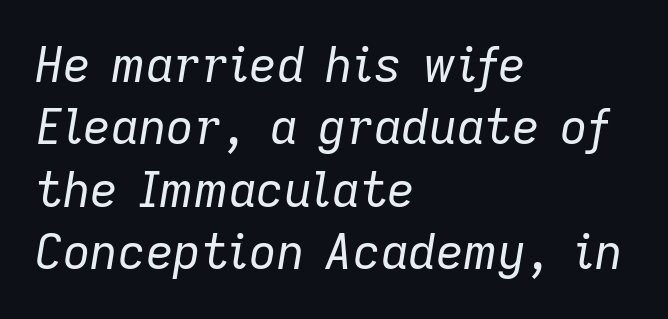
Q: Is the text bold? A: No.
Q: Is the text italic (slanted)? A: Yes, it leans right by about 9 degrees.
Q: Is the text underlined? A: No.
Q: How is the paragraph aligned? A: Left-aligned.
Q: Is the spacing between letters normal or unusually wide? A: Normal.
Q: Is the spacing between lines tight, normal or loose? A: Normal.
Q: Width (condensed, normal, or wide)? A: Normal.
Q: Stroke contrast? A: Low.
Q: x-height? A: Medium.
Q: Monospaced? A: No.
